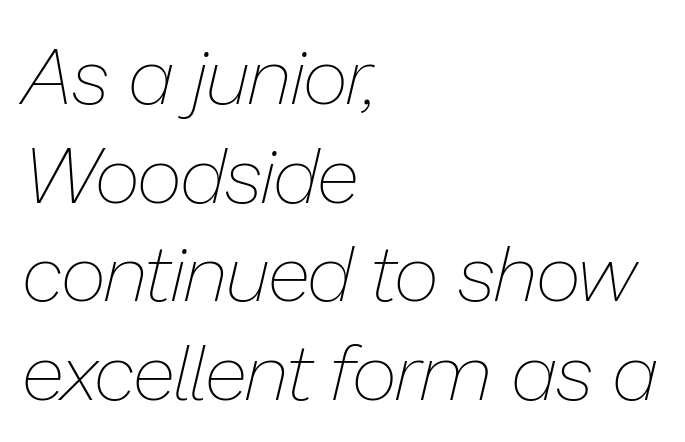
The image shows 79 px thin type, italic (leaning right); set left-aligned, normal line spacing (1.25x), normal letter spacing, not underlined; low stroke contrast and a medium x-height.
